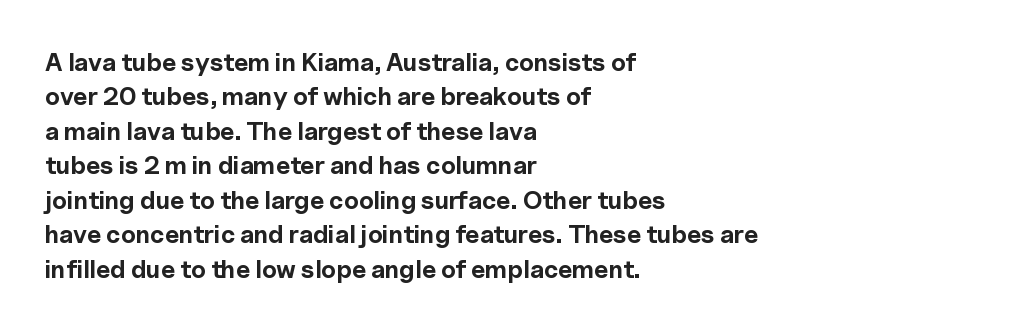
Plain, unruled lines of type. Italic: no, the glyphs are upright roman. The face used here has the dense, thick strokes of a bold. Compared with typical paragraphs, the rows here are spaced about the same. The paragraph has a hard left edge and a soft right edge. Here the glyphs are tracked normally, forming tight word shapes.
